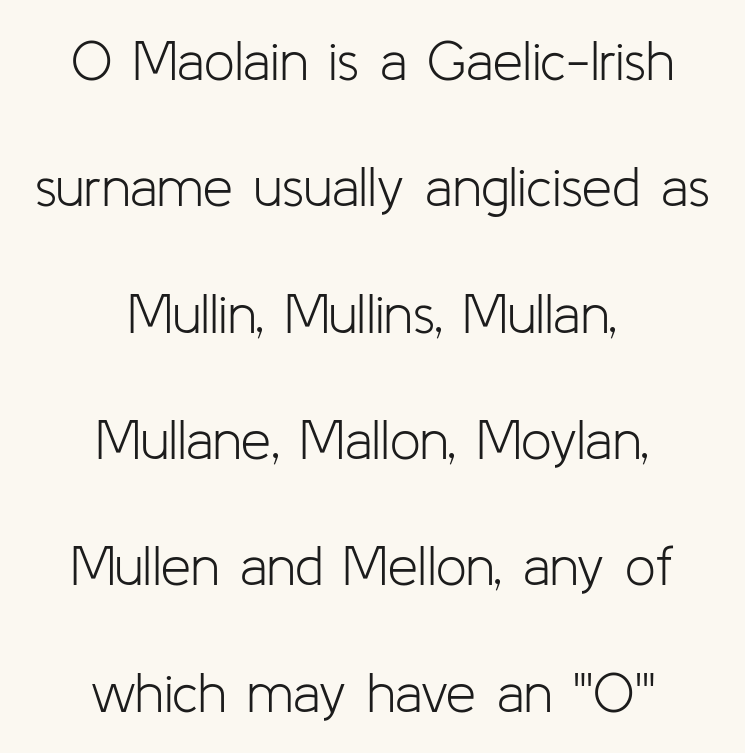
The paragraph shown floats in the horizontal middle. The vertical gap from one line to the next is large. The type family on display is of the sans-serif kind. Each stroke keeps to a modest, everyday thickness or less. You could not count columns in this text — the font is proportionally spaced.
